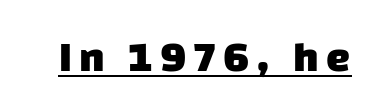
Typographically, this falls in the sans-serif category. Character widths vary here, with narrow letters taking less room than wide ones. Caption: bold face, heavy strokes. Underline: present.
